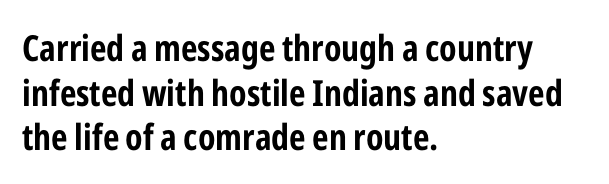
Q: Is the text bold? A: Yes.
Q: Is the text italic (slanted)? A: No, it is upright.
Q: Is the typeface a serif or a sans-serif typeface? A: Sans-serif.
Q: Is the text underlined? A: No.
Q: How is the paragraph aligned? A: Left-aligned.
Q: Is the spacing between letters normal or unusually wide? A: Normal.
Q: Width (condensed, normal, or wide)? A: Condensed.
Q: Stroke contrast? A: Low.
Q: x-height? A: Medium.
Q: Monospaced? A: No.
